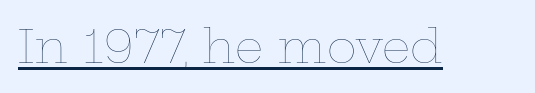
The image shows 45 px thin, wide type, upright; set normal letter spacing, underlined; low stroke contrast and a medium x-height.
